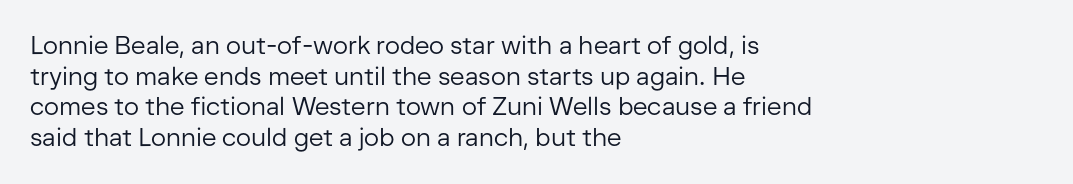
The image shows 25 px text type, upright; set left-aligned, line spacing 1.23x, normal letter spacing, not underlined.
